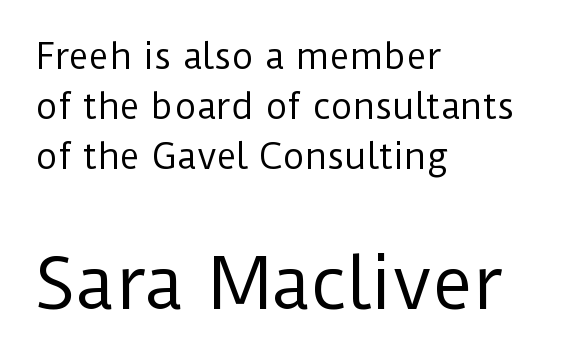
{"serif": "no", "italic": "no", "bold": "no", "weight": "regular", "width": "normal", "stroke_contrast": "low", "x_height": "medium", "monospaced": "no", "underline": "no", "align": "left", "line_spacing": "normal", "line_spacing_ratio": 1.47, "letter_spacing": "normal", "letter_spacing_em": 0.0, "larger_block": "second", "size_ratio": 2.03, "glyph_px": 69}
